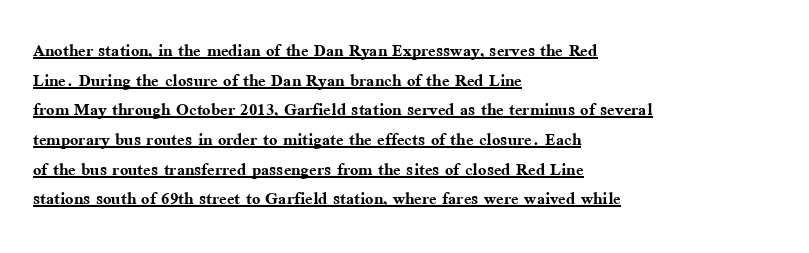
Look at the stroke-to-counter ratio: heavy, a bold. In terms of posture, this sample is upright. These characters rest on top of a visible drawn line. Horizontal alignment here is leftward, the default for most running prose.
